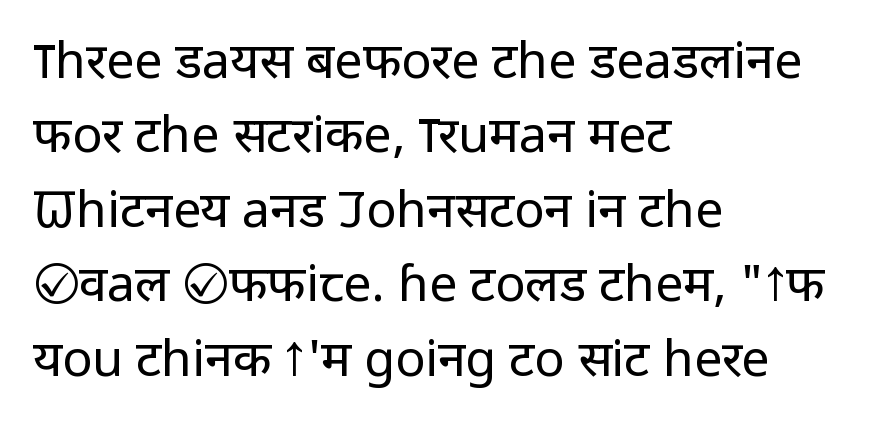
Proportional: the letters do not fall into vertical columns. The passage shown is not underscored anywhere. Caption: multi-line text, flush left, ragged right. The weight tops out at a normal text grade. Short note: letters normally spaced.
